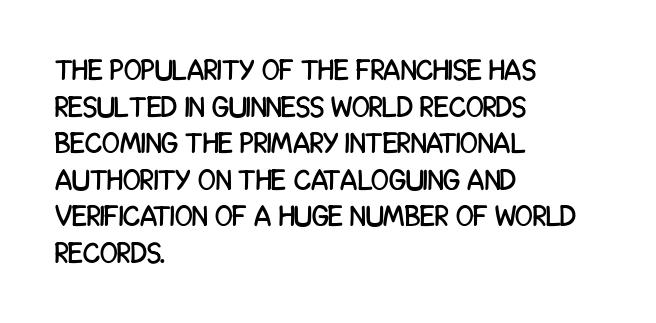
The image shows 29 px condensed sans-serif type, upright; set left-aligned, normal line spacing (1.26x), normal letter spacing, not underlined; low stroke contrast and a large x-height.
